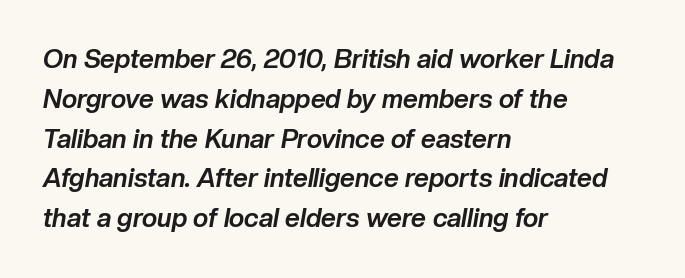
The image shows 26 px bold type, italic (leaning right); set left-aligned, normal line spacing (1.53x), normal letter spacing, not underlined.
